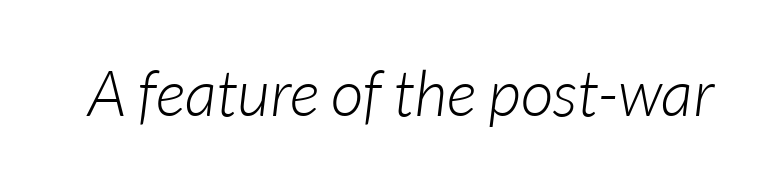
Just letters on the line, the space beneath them empty. Quick note: italic. Here the designer chose a conventional face with non-uniform glyph widths. Stem width sits at or under what a default text font uses. The type is set solid horizontally, with unmodified tracking.
